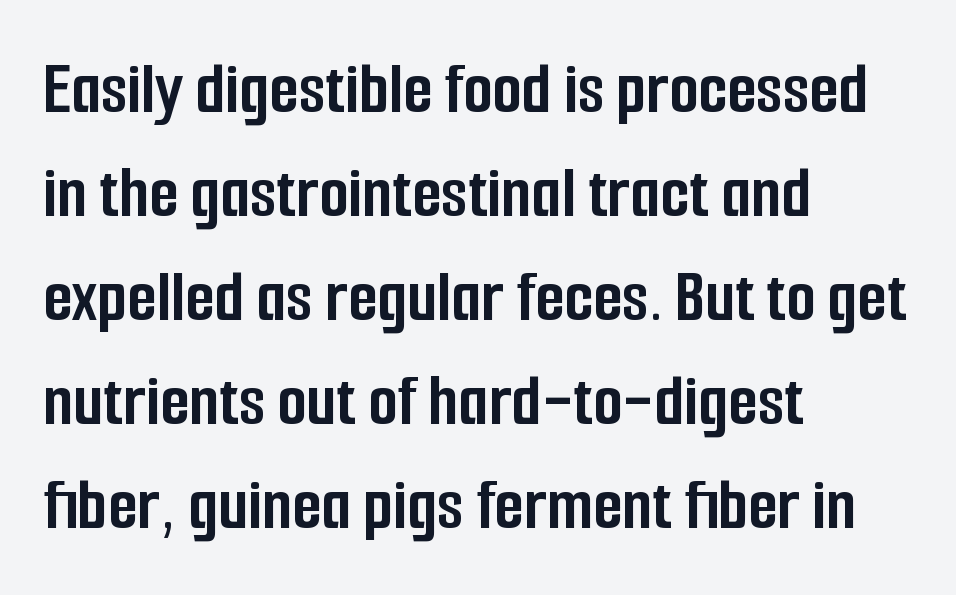
Is this a sans? Yes — the strokes have no serifs. In terms of weight, the rendering is a true, heavy bold. A typesetter would call this leading conventional body-copy spacing. Notice how the stems are strictly vertical — no italics here. In terms of letterspacing, this is plain default setting.
